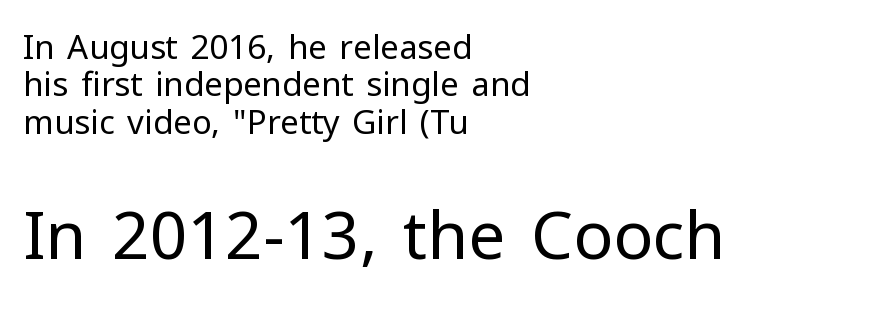
{"serif": "no", "italic": "no", "bold": "no", "weight": "regular", "width": "normal", "stroke_contrast": "low", "x_height": "medium", "monospaced": "no", "underline": "no", "align": "left", "line_spacing": "tight", "line_spacing_ratio": 1.13, "letter_spacing": "normal", "letter_spacing_em": 0.0, "larger_block": "second", "size_ratio": 2.0, "glyph_px": 66}
